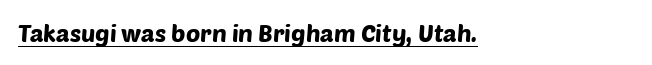
{"underline": "yes", "align": "left", "letter_spacing": "normal", "letter_spacing_em": 0.0, "glyph_px": 24}
